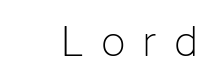
The horizontal fit of the characters is loose and conspicuously gappy. Designer's note — italics off, roman on. The string is rendered with underlining switched off. Looks like regular typesetting: each glyph gets only the width it needs.
